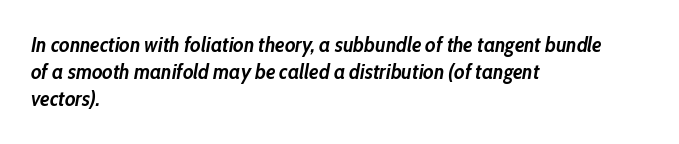
This is heavy type, rendered in bold. The specimen omits any rule beneath the text block's lines. The rows are spaced the way most documents space them. The paragraph has a hard left edge and a soft right edge. Observe the lean: these are italic letterforms. A typesetter would call this zero additional tracking.
